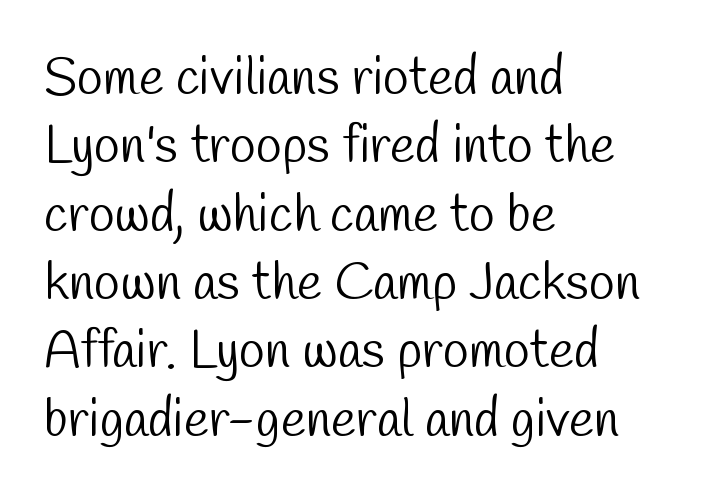
{"serif": "no", "bold": "no", "weight": "light", "width": "condensed", "stroke_contrast": "low", "x_height": "medium", "monospaced": "no", "underline": "no", "align": "left", "line_spacing": "normal", "line_spacing_ratio": 1.29, "letter_spacing": "normal", "letter_spacing_em": 0.0, "glyph_px": 53}
